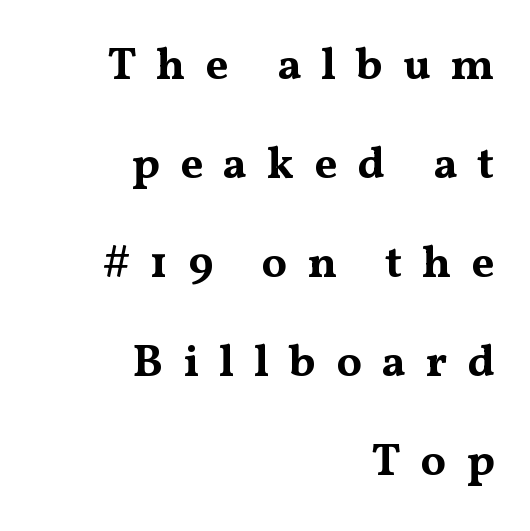
Vertical strokes here are truly vertical. The font is running at its bold setting. Typographically, this falls in the serif category. One-word summary of the alignment: right.
